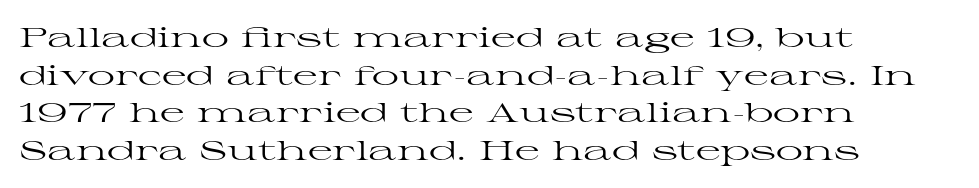
Notice how the stems are strictly vertical — no italics here. A bare baseline throughout the passage. Inter-character spacing is left at the font's built-in metrics. Vertical spacing — default. The ragged edge is on the right, which tells us the setting is flush left. The font sits on the lighter half of the weight spectrum, regular included.
